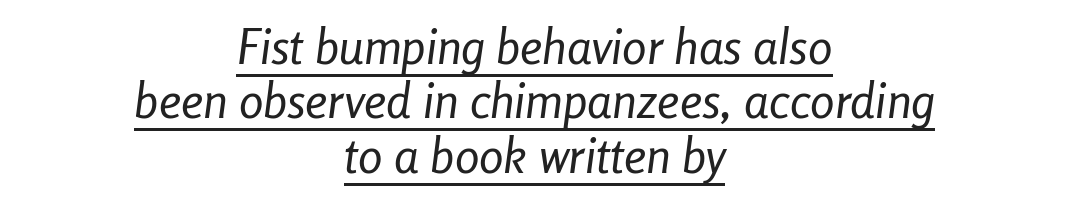
{"italic": "yes", "lean": "right", "slant_degrees": 8, "bold": "no", "weight": "regular", "width": "condensed", "stroke_contrast": "low", "x_height": "medium", "monospaced": "no", "underline": "yes", "align": "center", "line_spacing": "tight", "line_spacing_ratio": 1.11, "letter_spacing": "normal", "letter_spacing_em": 0.0, "glyph_px": 49}
